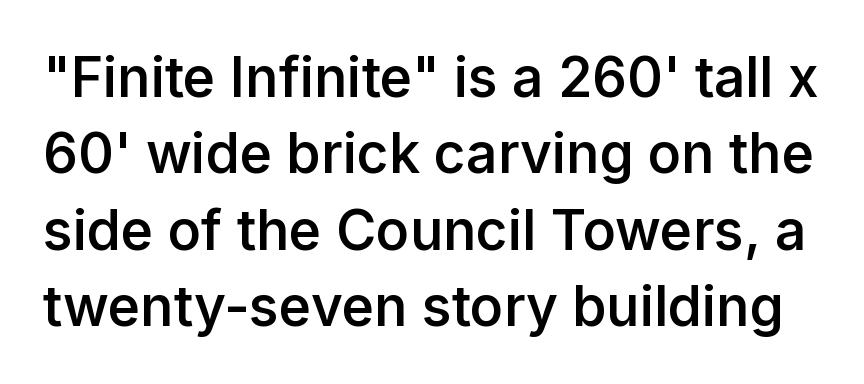
The image shows 55 px semibold sans-serif type, upright; set normal line spacing (1.39x), normal letter spacing, not underlined; low stroke contrast and a medium x-height.
